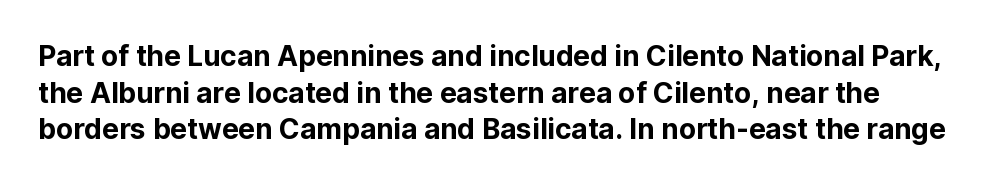
Q: Is the text italic (slanted)? A: No, it is upright.
Q: Is the typeface a serif or a sans-serif typeface? A: Sans-serif.
Q: Is the text underlined? A: No.
Q: Is the spacing between letters normal or unusually wide? A: Normal.
Q: Is the spacing between lines tight, normal or loose? A: Normal.
Q: Width (condensed, normal, or wide)? A: Normal.
Q: Stroke contrast? A: Low.
Q: x-height? A: Medium.
Q: Monospaced? A: No.
